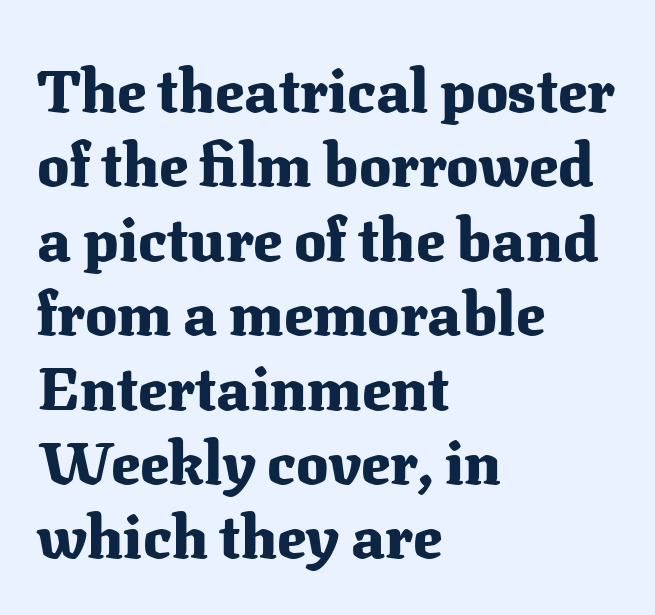
Q: Is the text bold? A: Yes.
Q: Is the text italic (slanted)? A: No, it is upright.
Q: Is the typeface a serif or a sans-serif typeface? A: Serif.
Q: Is the text underlined? A: No.
Q: How is the paragraph aligned? A: Left-aligned.
Q: Is the spacing between letters normal or unusually wide? A: Normal.
Q: Width (condensed, normal, or wide)? A: Normal.
Q: Stroke contrast? A: Medium.
Q: x-height? A: Medium.
Q: Monospaced? A: No.
